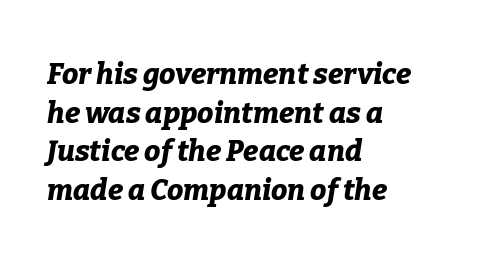
This sample uses plain, unmodified letter spacing. The text block is weighted toward the left margin, trailing off unevenly rightward. Think of a printed novel: that variable character pitch is what you see here. The space directly below the letters is spotless. Italic? Definitely — the glyphs are oblique. Compared with typical paragraphs, the rows here are spaced about the same.
